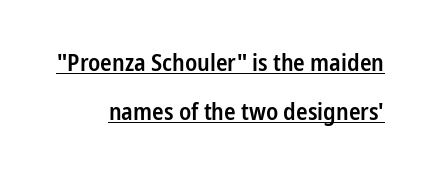
{"italic": "no", "bold": "semi", "underline": "yes", "line_spacing": "loose", "line_spacing_ratio": 2.06, "letter_spacing": "normal", "letter_spacing_em": 0.0, "glyph_px": 24}
